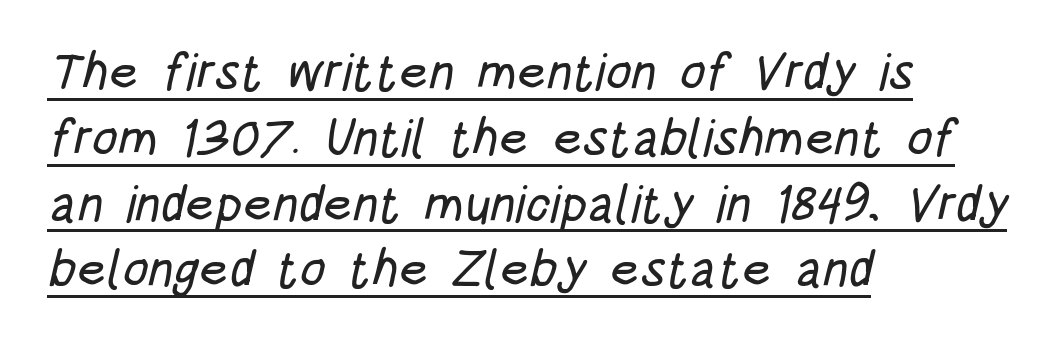
The image shows 51 px condensed sans-serif type; set left-aligned, normal line spacing (1.29x), normal letter spacing, underlined; low stroke contrast and a large x-height.
